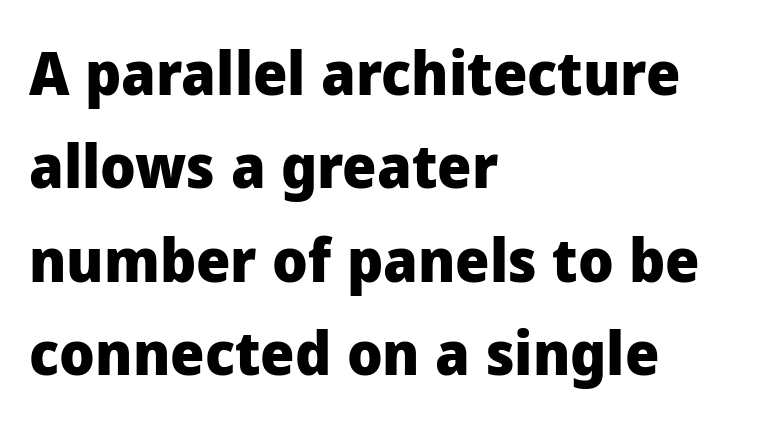
The text block is weighted toward the left margin, trailing off unevenly rightward. Line spacing here is normal. Character widths vary here, with narrow letters taking less room than wide ones. Weight: bold. Note: no serifs on the glyphs.
